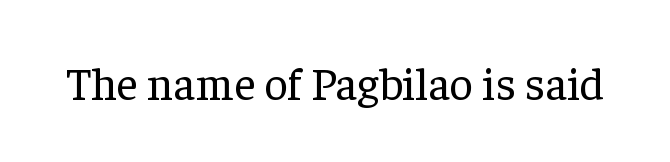
The image shows 46 px regular-weight serif type, upright; set normal letter spacing, not underlined; low stroke contrast and a medium x-height.
